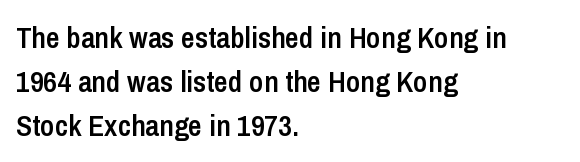
Glyph-to-glyph distance matches everyday printed text. Only glyphs here, with clear space below each row. The rag falls on the right side of this text block. You could not count columns in this text — the font is proportionally spaced.
